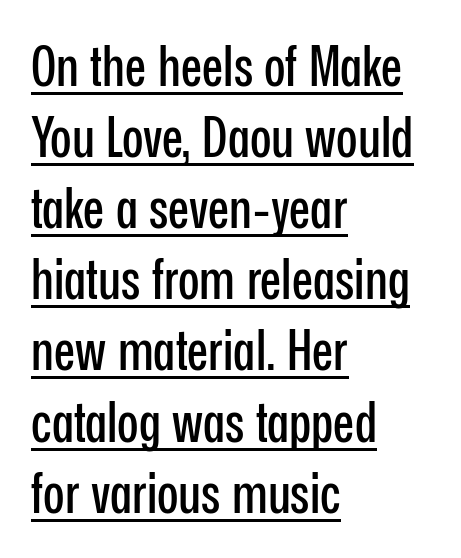
Q: Is the text italic (slanted)? A: No, it is upright.
Q: Is the typeface a serif or a sans-serif typeface? A: Sans-serif.
Q: Is the text underlined? A: Yes.
Q: How is the paragraph aligned? A: Left-aligned.
Q: Is the spacing between letters normal or unusually wide? A: Normal.
Q: Is the spacing between lines tight, normal or loose? A: Normal.
Q: Width (condensed, normal, or wide)? A: Condensed.
Q: Stroke contrast? A: Low.
Q: x-height? A: Medium.
Q: Monospaced? A: No.
